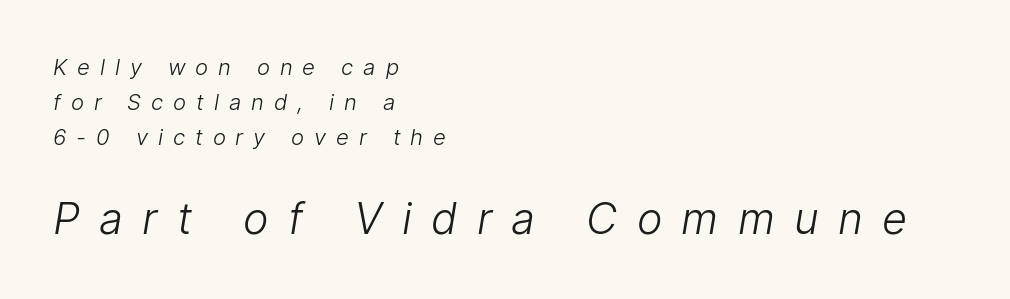
Q: Is the text bold? A: No.
Q: Is the typeface a serif or a sans-serif typeface? A: Sans-serif.
Q: Is the text underlined? A: No.
Q: How is the paragraph aligned? A: Left-aligned.
Q: Is the spacing between letters normal or unusually wide? A: Unusually wide.
Q: Is the spacing between lines tight, normal or loose? A: Normal.
Q: Which block of text is set in a larger size, the first (top) or the second (bottom)? A: The second (bottom) one.
Q: Width (condensed, normal, or wide)? A: Normal.
Q: Stroke contrast? A: Low.
Q: x-height? A: Medium.
Q: Monospaced? A: No.
